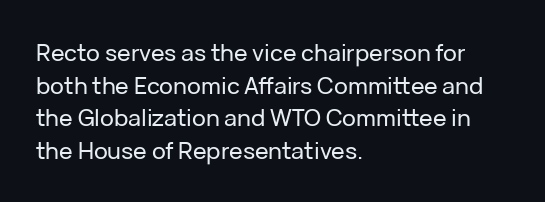
{"italic": "no", "underline": "no", "align": "left", "line_spacing": "normal", "line_spacing_ratio": 1.42, "letter_spacing": "normal", "letter_spacing_em": 0.0, "glyph_px": 23}
